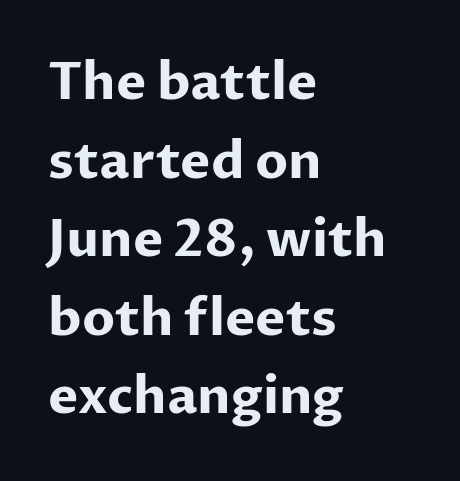
{"serif": "no", "italic": "no", "bold": "yes", "weight": "bold", "width": "normal", "stroke_contrast": "low", "x_height": "medium", "monospaced": "no", "underline": "no", "align": "left", "line_spacing": "normal", "line_spacing_ratio": 1.54, "letter_spacing": "normal", "letter_spacing_em": 0.0, "glyph_px": 51}
